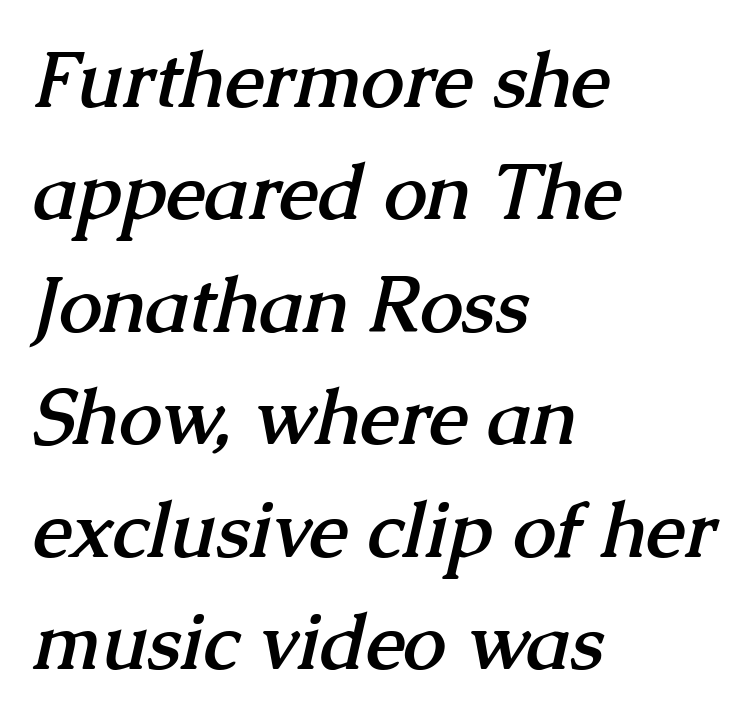
Type style note: has serifs. Think of a printed novel: that variable character pitch is what you see here. Weight: bold. Look at the tracking — it's just the regular setting, nothing added. Horizontal bands of white between lines are of average thickness. Plain, unruled lines of type.
